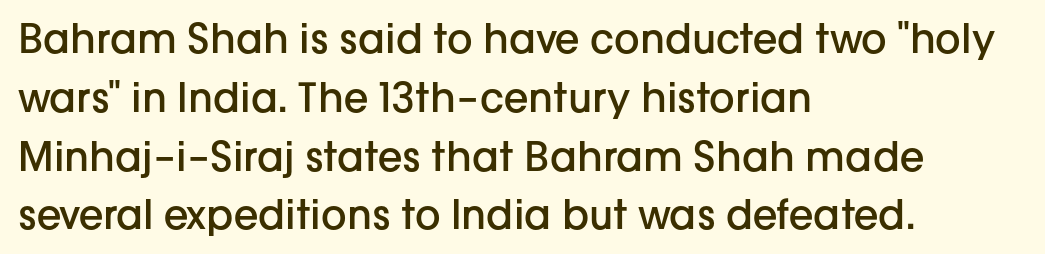
The image shows 40 px semibold sans-serif type, upright; set left-aligned, normal line spacing (1.47x), normal letter spacing, not underlined; low stroke contrast and a medium x-height.
